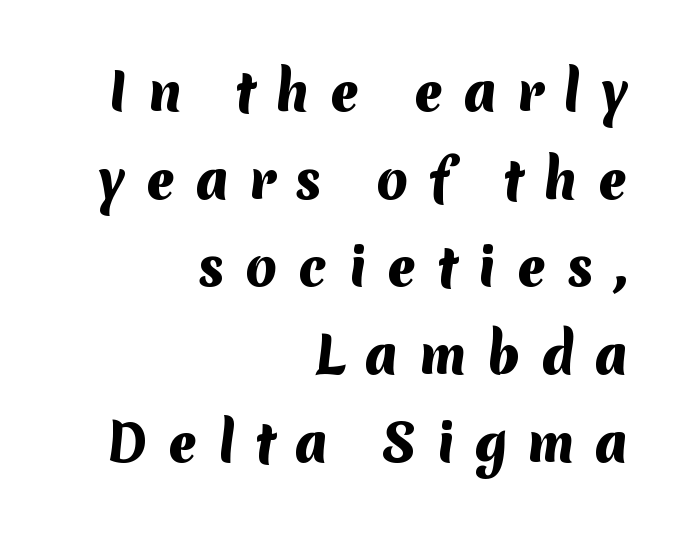
Q: Is the text bold? A: Yes.
Q: Is the typeface a serif or a sans-serif typeface? A: Sans-serif.
Q: Is the text underlined? A: No.
Q: How is the paragraph aligned? A: Right-aligned.
Q: Is the spacing between letters normal or unusually wide? A: Unusually wide.
Q: Width (condensed, normal, or wide)? A: Normal.
Q: Stroke contrast? A: Medium.
Q: x-height? A: Medium.
Q: Monospaced? A: No.
